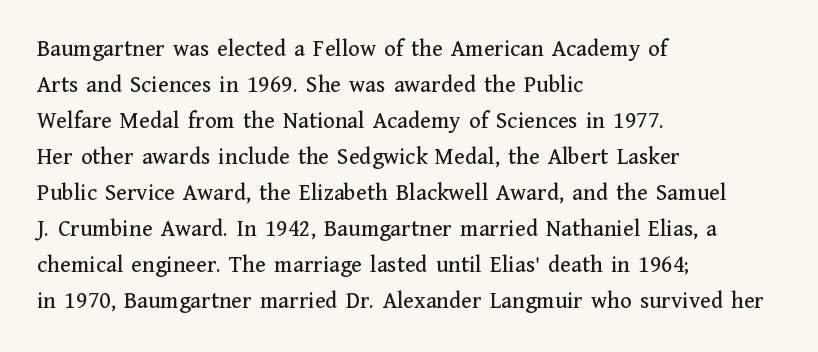
You can tell it's not italic because the verticals are truly vertical. Whoever set this chose a conventional vertical rhythm. The line texture is even and compact thanks to regular tracking. Each row of text sits above clean, open space.
